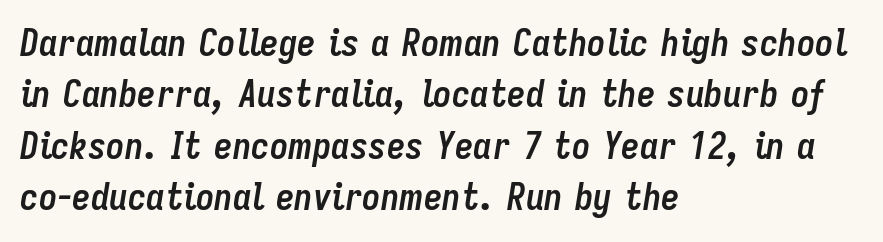
The image shows 37 px semibold, condensed type, italic (leaning right); set left-aligned, normal line spacing (1.39x), normal letter spacing, not underlined; low stroke contrast and a medium x-height.
